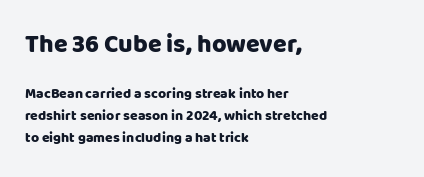
Q: Is the text italic (slanted)? A: No, it is upright.
Q: Is the text underlined? A: No.
Q: How is the paragraph aligned? A: Left-aligned.
Q: Is the spacing between letters normal or unusually wide? A: Normal.
Q: Is the spacing between lines tight, normal or loose? A: Normal.
Q: Which block of text is set in a larger size, the first (top) or the second (bottom)? A: The first (top) one.
